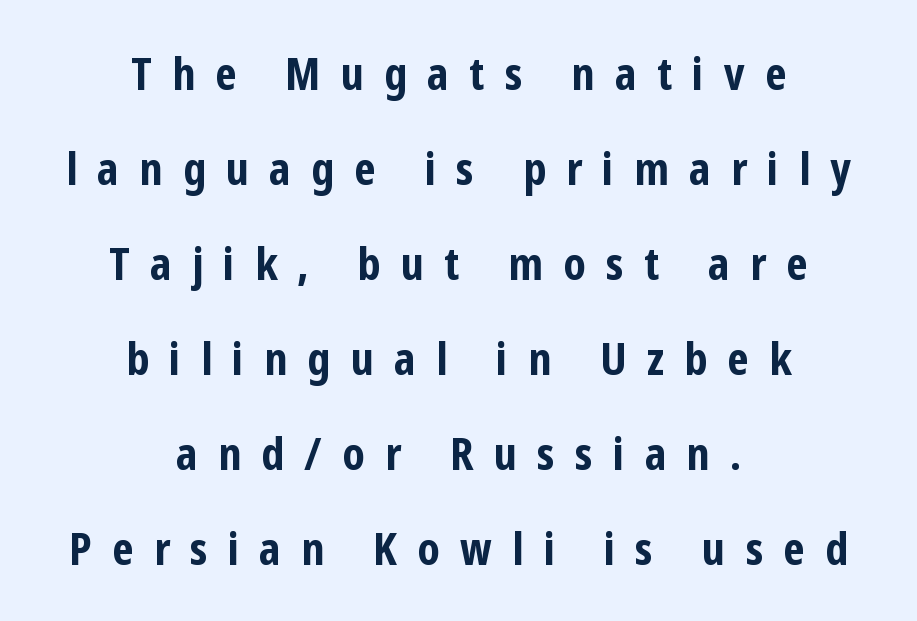
The image shows 44 px bold, condensed sans-serif type, upright; set centered, loose line spacing (2.16x), unusually wide letter spacing (+0.46 em), not underlined; low stroke contrast and a medium x-height.
